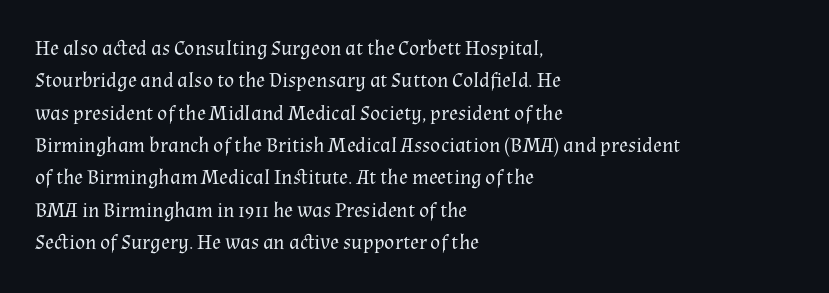
The image shows 21 px text type, upright; set left-aligned, normal line spacing (1.54x), normal letter spacing, not underlined.
